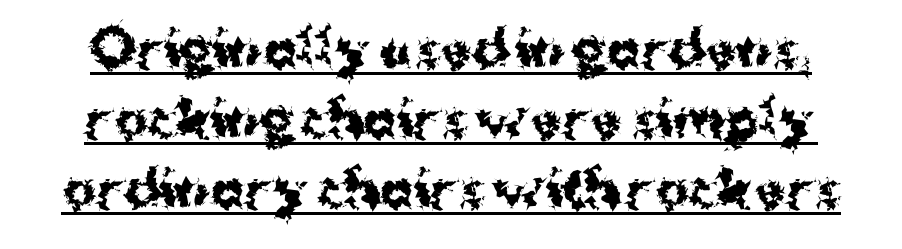
Q: Is the text bold? A: Yes.
Q: Is the text italic (slanted)? A: No, it is upright.
Q: Is the typeface a serif or a sans-serif typeface? A: Sans-serif.
Q: Is the text underlined? A: Yes.
Q: Is the spacing between letters normal or unusually wide? A: Normal.
Q: Is the spacing between lines tight, normal or loose? A: Normal.
Q: Width (condensed, normal, or wide)? A: Normal.
Q: Stroke contrast? A: Medium.
Q: x-height? A: Medium.
Q: Monospaced? A: No.
